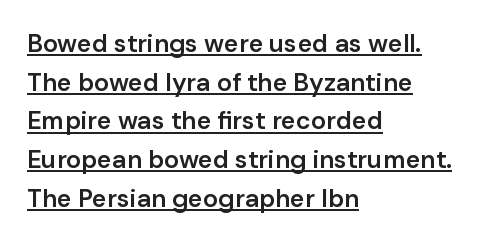
{"italic": "no", "bold": "semi", "underline": "yes", "align": "left", "line_spacing": "normal", "line_spacing_ratio": 1.55, "letter_spacing": "normal", "letter_spacing_em": 0.0, "glyph_px": 25}
